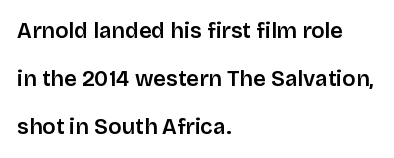
Short and long lines alike share a common starting point at left. Plain, unruled lines of type. The line texture is even and compact thanks to regular tracking. The letters stand straight up with perfectly vertical stems. Interline gaps are noticeably wide in this sample.
